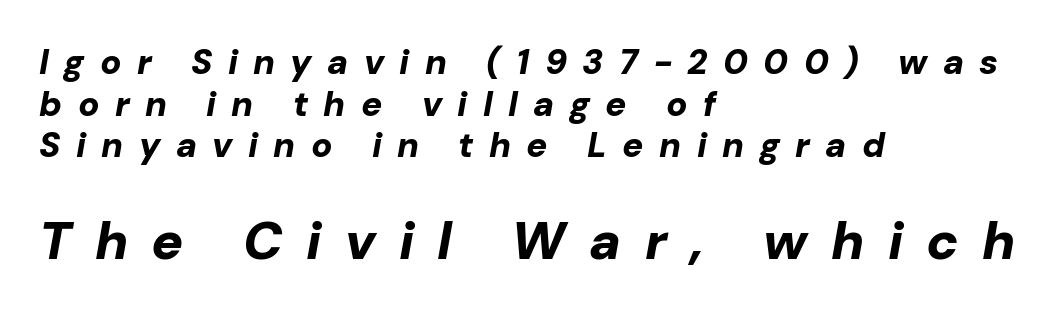
Q: Is the text bold? A: Yes.
Q: Is the text italic (slanted)? A: Yes, it leans right by about 10 degrees.
Q: Is the text underlined? A: No.
Q: How is the paragraph aligned? A: Left-aligned.
Q: Is the spacing between letters normal or unusually wide? A: Unusually wide.
Q: Which block of text is set in a larger size, the first (top) or the second (bottom)? A: The second (bottom) one.
Q: Width (condensed, normal, or wide)? A: Normal.
Q: Stroke contrast? A: Low.
Q: x-height? A: Medium.
Q: Monospaced? A: No.
